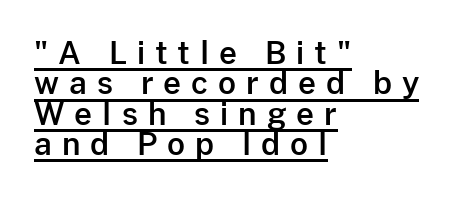
The image shows 31 px sans-serif type, upright; set left-aligned, tight line spacing (0.98x), unusually wide letter spacing (+0.32 em), underlined; low stroke contrast and a medium x-height.
